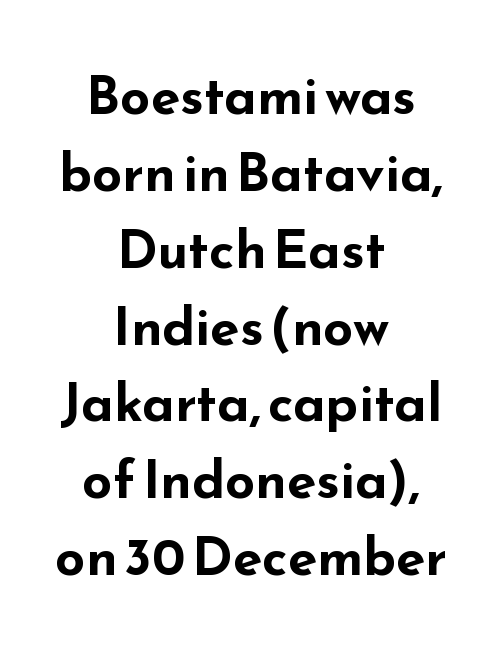
{"serif": "no", "italic": "no", "bold": "yes", "weight": "bold", "width": "wide", "stroke_contrast": "low", "x_height": "small", "monospaced": "no", "underline": "no", "align": "center", "line_spacing": "normal", "line_spacing_ratio": 1.45, "letter_spacing": "normal", "letter_spacing_em": 0.0, "glyph_px": 53}
